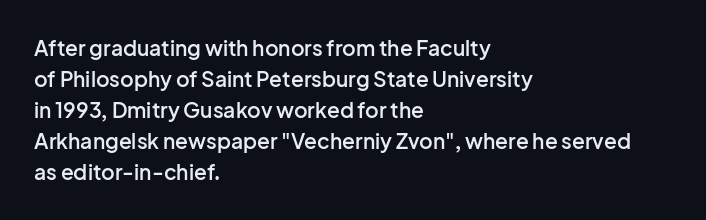
{"italic": "no", "bold": "semi", "underline": "no", "align": "left", "line_spacing": "normal", "line_spacing_ratio": 1.48, "letter_spacing": "normal", "letter_spacing_em": 0.0, "glyph_px": 21}
